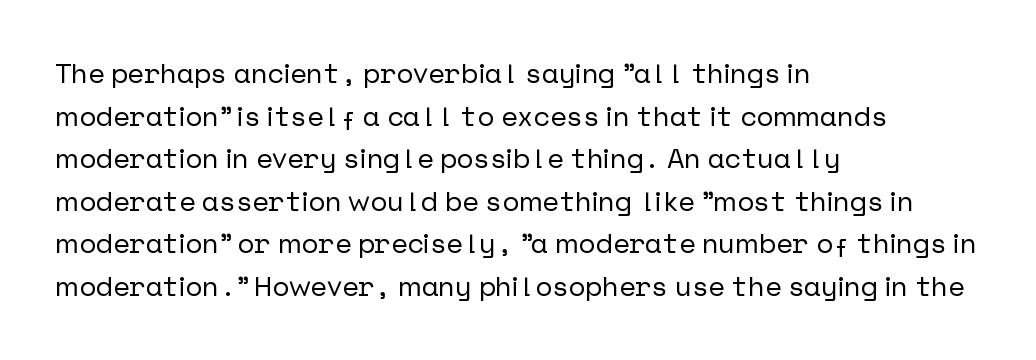
The image shows 28 px sans-serif type, upright; set left-aligned, normal line spacing (1.52x), normal letter spacing, not underlined; low stroke contrast and a medium x-height.
